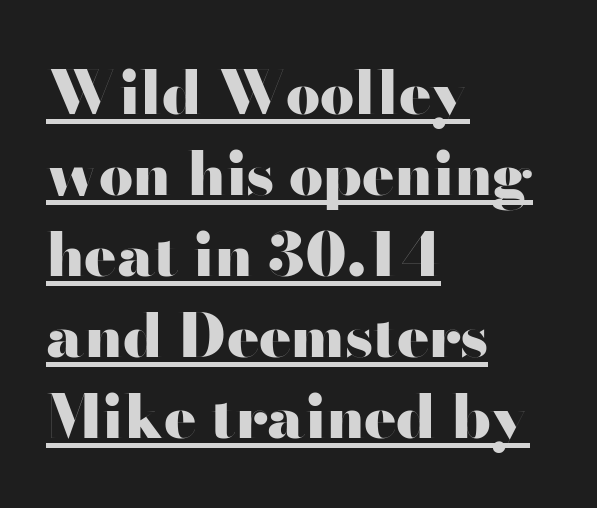
Q: Is the text bold? A: Yes.
Q: Is the text italic (slanted)? A: No, it is upright.
Q: Is the typeface a serif or a sans-serif typeface? A: Sans-serif.
Q: Is the text underlined? A: Yes.
Q: How is the paragraph aligned? A: Left-aligned.
Q: Is the spacing between letters normal or unusually wide? A: Normal.
Q: Is the spacing between lines tight, normal or loose? A: Normal.
Q: Width (condensed, normal, or wide)? A: Wide.
Q: Stroke contrast? A: High.
Q: x-height? A: Small.
Q: Monospaced? A: No.
